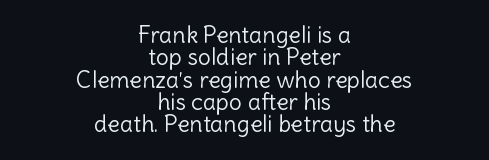
Centered paragraph, ragged on both sides. Each new line begins almost immediately beneath the previous one. In terms of letterspacing, this is plain default setting. This is not heavy type; no bold has been used. The letters stand upright; this is a roman face. Quick note: underline off.
